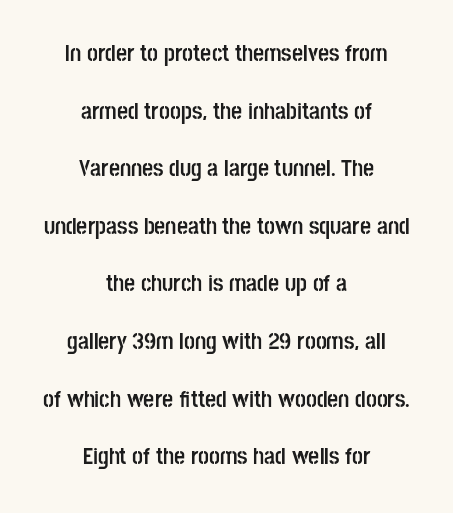
The image shows 24 px bold type, upright; set centered, loose line spacing (2.4x), normal letter spacing, not underlined.
